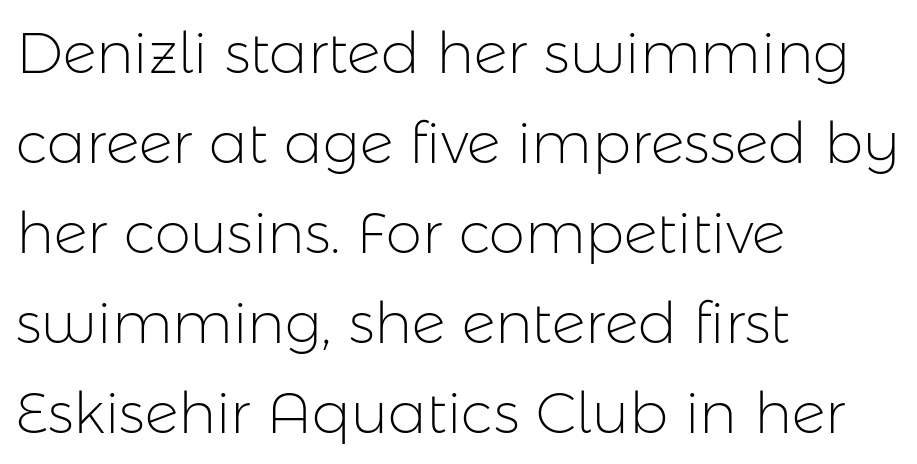
{"serif": "no", "italic": "no", "bold": "no", "weight": "light", "width": "normal", "stroke_contrast": "low", "x_height": "medium", "monospaced": "no", "underline": "no", "align": "left", "line_spacing": "normal", "line_spacing_ratio": 1.55, "letter_spacing": "normal", "letter_spacing_em": 0.0, "glyph_px": 58}
